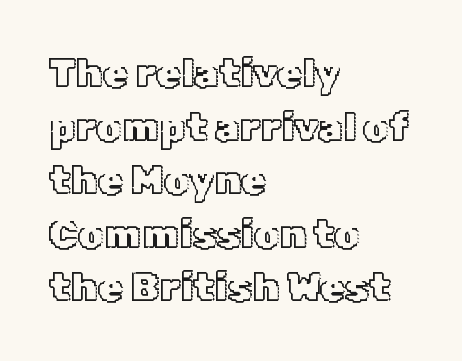
The image shows 40 px text type, upright; set left-aligned, normal line spacing (1.34x), normal letter spacing, not underlined; a medium x-height.
